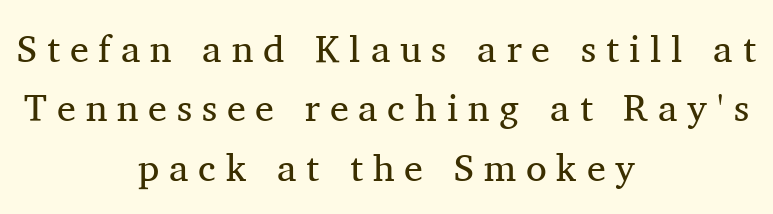
{"serif": "yes", "italic": "no", "bold": "no", "weight": "regular", "width": "normal", "stroke_contrast": "medium", "x_height": "medium", "monospaced": "no", "underline": "no", "align": "center", "line_spacing": "normal", "line_spacing_ratio": 1.56, "letter_spacing": "wide", "letter_spacing_em": 0.26, "glyph_px": 38}
